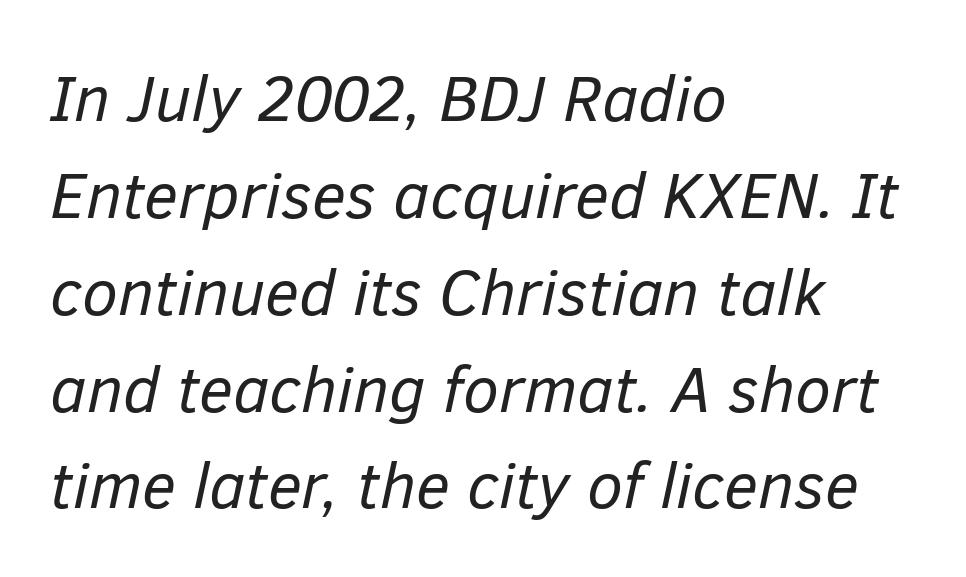
The image shows 65 px regular-weight type, italic (leaning right); set left-aligned, normal line spacing (1.49x), normal letter spacing, not underlined; low stroke contrast and a medium x-height.
